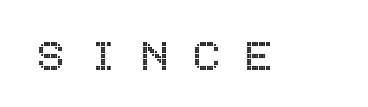
Q: Is the text italic (slanted)? A: No, it is upright.
Q: Is the text underlined? A: No.
Q: Is the spacing between letters normal or unusually wide? A: Unusually wide.
Q: Width (condensed, normal, or wide)? A: Condensed.
Q: x-height? A: Large.
